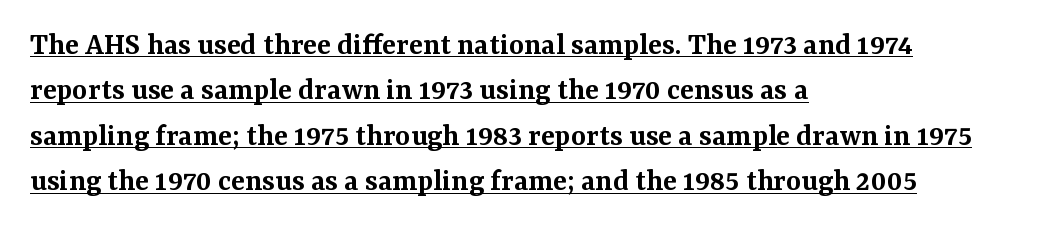
The image shows 32 px semibold serif type, upright; set left-aligned, normal line spacing (1.42x), normal letter spacing, underlined; medium stroke contrast and a medium x-height.
